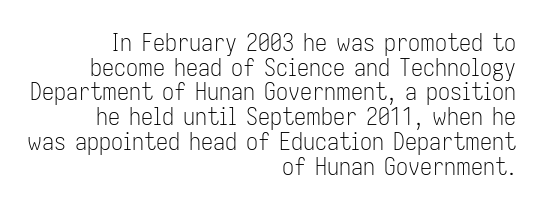
On a weight scale, this lands at 450 or below. Italic: no, the glyphs are upright roman. Layout note: lines flush right. The words here are not underlined. The type is set solid horizontally, with unmodified tracking.
